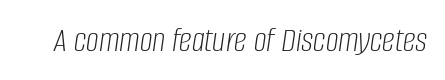
The image shows 36 px light, condensed type, italic (leaning right); set normal letter spacing, not underlined; low stroke contrast and a large x-height.
